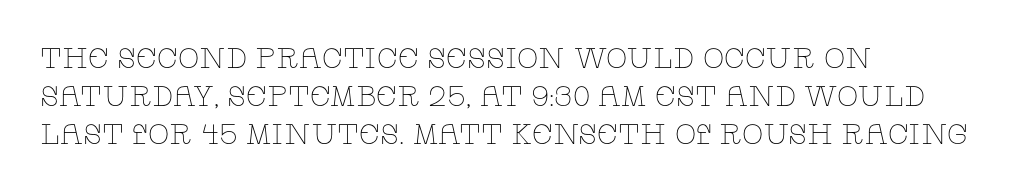
Q: Is the text bold? A: No.
Q: Is the text italic (slanted)? A: No, it is upright.
Q: Is the typeface a serif or a sans-serif typeface? A: Serif.
Q: Is the text underlined? A: No.
Q: How is the paragraph aligned? A: Left-aligned.
Q: Is the spacing between letters normal or unusually wide? A: Normal.
Q: Is the spacing between lines tight, normal or loose? A: Normal.
Q: Width (condensed, normal, or wide)? A: Wide.
Q: Stroke contrast? A: Low.
Q: x-height? A: Large.
Q: Monospaced? A: No.
